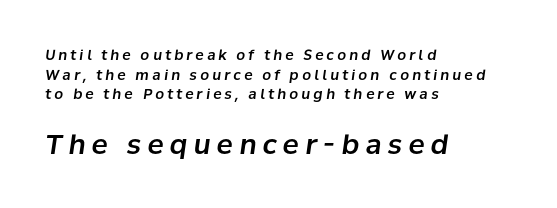
Whoever set this chose a conventional vertical rhythm. In CSS terms this would be text-align: left. It's the slanting kind of type. Caption: expanded tracking, letters set apart.
